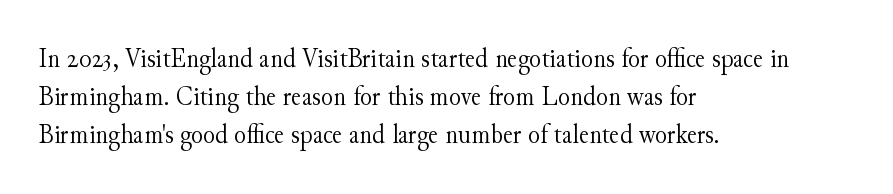
Q: Is the text bold? A: No.
Q: Is the text italic (slanted)? A: No, it is upright.
Q: Is the typeface a serif or a sans-serif typeface? A: Serif.
Q: Is the text underlined? A: No.
Q: How is the paragraph aligned? A: Left-aligned.
Q: Is the spacing between letters normal or unusually wide? A: Normal.
Q: Is the spacing between lines tight, normal or loose? A: Normal.
Q: Width (condensed, normal, or wide)? A: Normal.
Q: Stroke contrast? A: Medium.
Q: x-height? A: Small.
Q: Monospaced? A: No.
